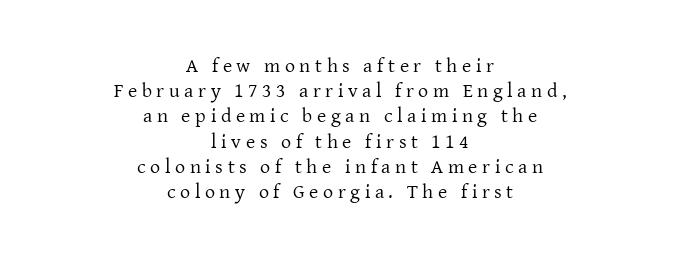
The image shows 20 px text type, upright; set centered, normal line spacing (1.26x), unusually wide letter spacing (+0.23 em), not underlined.
